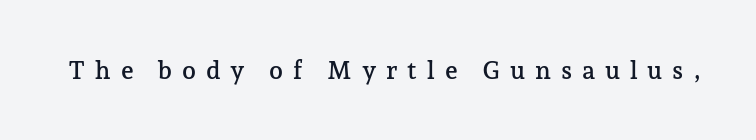
The image shows 25 px text type, upright; set unusually wide letter spacing (+0.39 em), not underlined.
